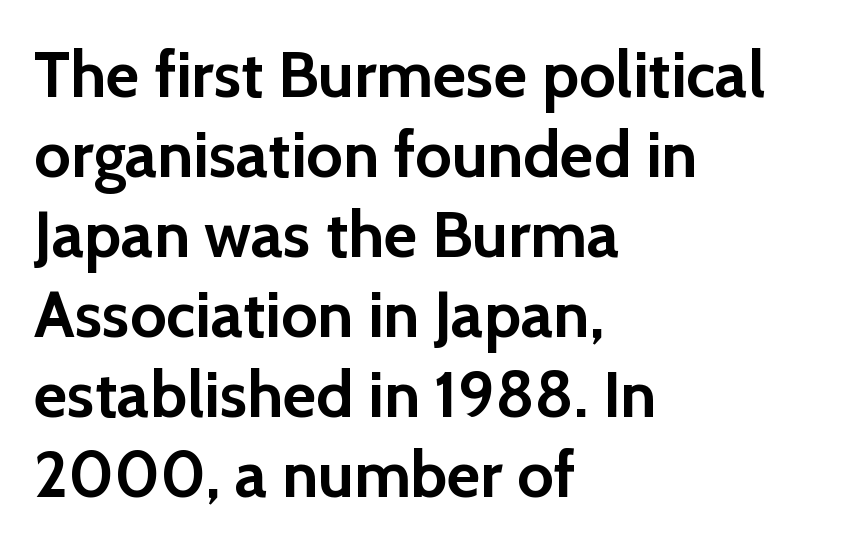
The image shows 65 px semibold sans-serif type, upright; set left-aligned, line spacing 1.23x, normal letter spacing, not underlined; a medium x-height.
